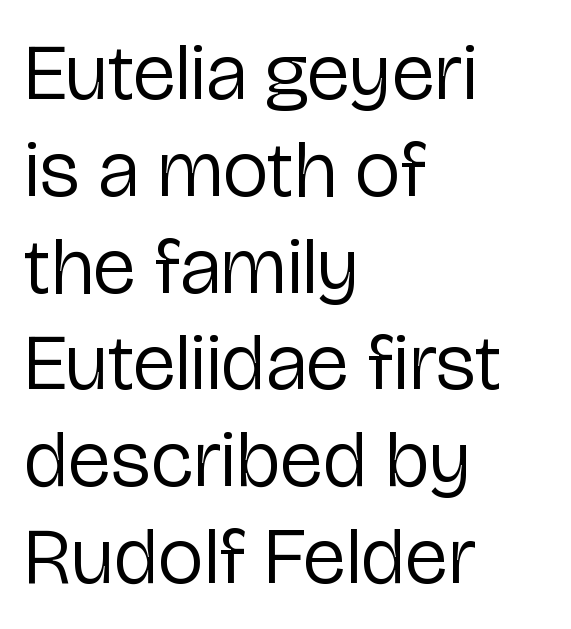
The face used here is proportionally spaced, like ordinary book or web type. Notice how the passage keeps a crisp vertical edge on the left only. The strip under each line holds only bare page. The weight tops out at a normal text grade. Stroke terminals: plain, sans-serif. This is roman type, the default non-slanted kind.
